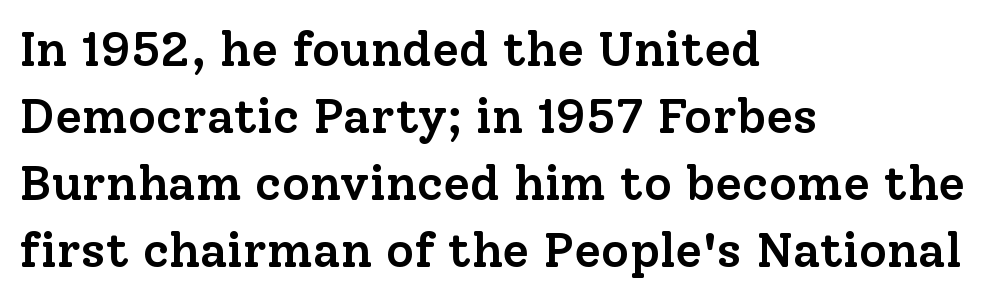
Q: Is the text bold? A: Semi-bold.
Q: Is the text italic (slanted)? A: No, it is upright.
Q: Is the typeface a serif or a sans-serif typeface? A: Serif.
Q: Is the text underlined? A: No.
Q: How is the paragraph aligned? A: Left-aligned.
Q: Is the spacing between letters normal or unusually wide? A: Normal.
Q: Is the spacing between lines tight, normal or loose? A: Normal.
Q: Width (condensed, normal, or wide)? A: Normal.
Q: Stroke contrast? A: Low.
Q: x-height? A: Medium.
Q: Monospaced? A: No.
